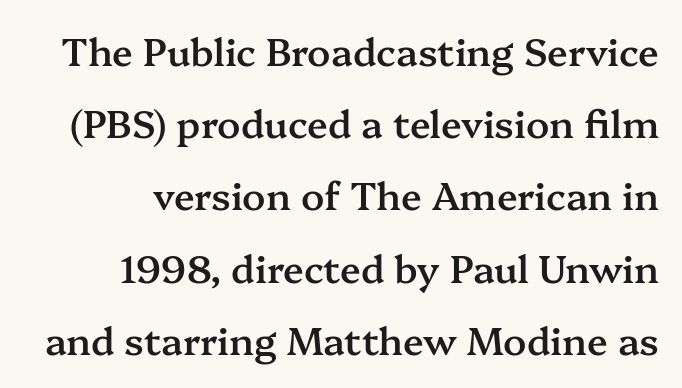
{"serif": "yes", "italic": "no", "bold": "semi", "weight": "semibold", "width": "normal", "stroke_contrast": "medium", "x_height": "medium", "monospaced": "no", "underline": "no", "align": "right", "line_spacing": "loose", "line_spacing_ratio": 1.9, "letter_spacing": "normal", "letter_spacing_em": 0.0, "glyph_px": 38}
